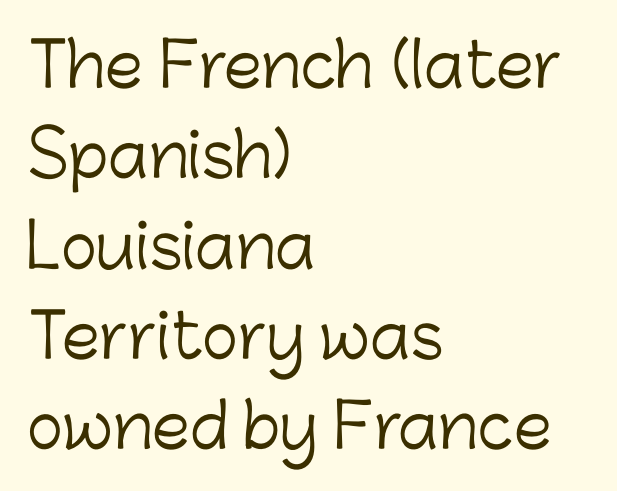
A sans-serif font was chosen for this passage. Heft: none added — not bold. Unlike italic type, these characters show no tilt at all. How are the letters spaced? Ordinarily, with no added tracking. Think of a printed novel: that variable character pitch is what you see here. Quick note: underline off.
